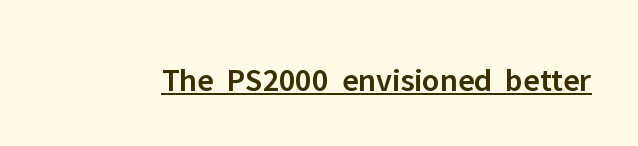
The image shows 33 px semibold sans-serif type, upright; set normal letter spacing, underlined; low stroke contrast and a medium x-height.
